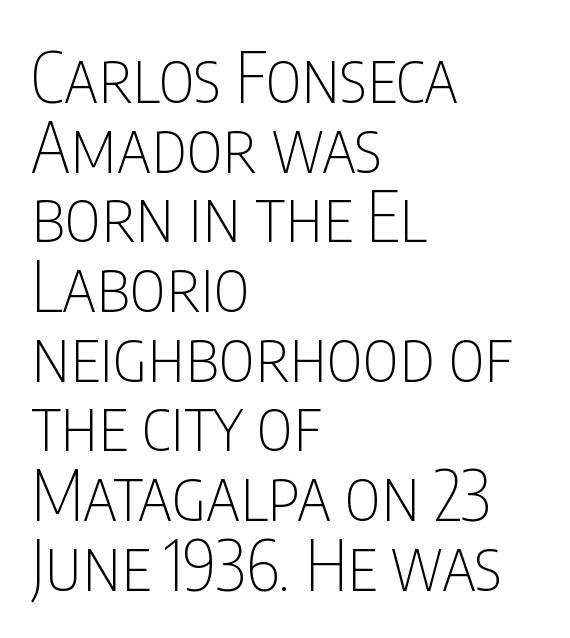
The image shows 69 px thin, condensed sans-serif type, upright; set left-aligned, tight line spacing (1.01x), normal letter spacing, not underlined; low stroke contrast and a large x-height.
